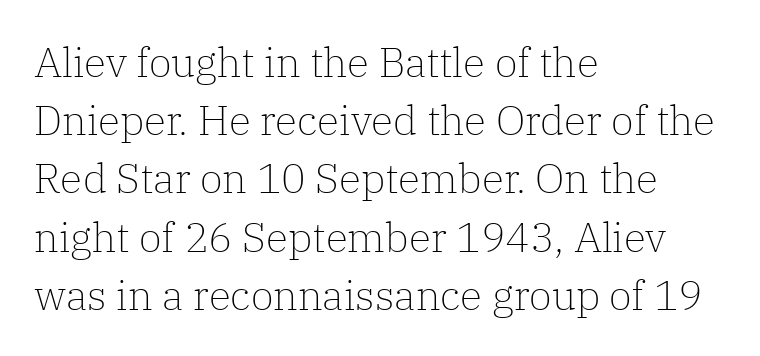
{"serif": "yes", "italic": "no", "bold": "no", "weight": "light", "width": "normal", "stroke_contrast": "low", "x_height": "medium", "monospaced": "no", "underline": "no", "align": "left", "line_spacing": "normal", "line_spacing_ratio": 1.42, "letter_spacing": "normal", "letter_spacing_em": 0.0, "glyph_px": 41}
